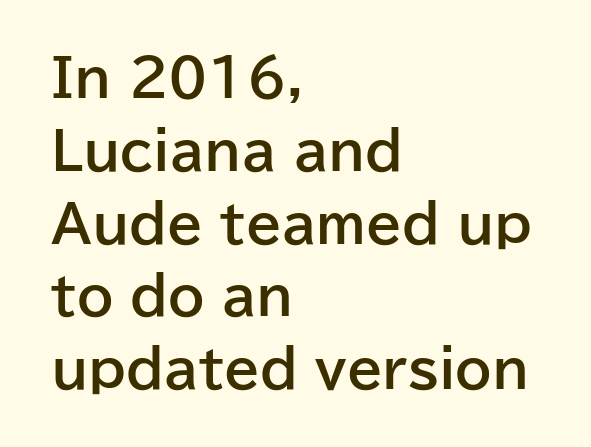
Q: Is the text bold? A: Yes.
Q: Is the text italic (slanted)? A: No, it is upright.
Q: Is the typeface a serif or a sans-serif typeface? A: Sans-serif.
Q: Is the text underlined? A: No.
Q: How is the paragraph aligned? A: Left-aligned.
Q: Is the spacing between letters normal or unusually wide? A: Normal.
Q: Is the spacing between lines tight, normal or loose? A: Normal.
Q: Width (condensed, normal, or wide)? A: Normal.
Q: Stroke contrast? A: Low.
Q: x-height? A: Medium.
Q: Monospaced? A: No.
